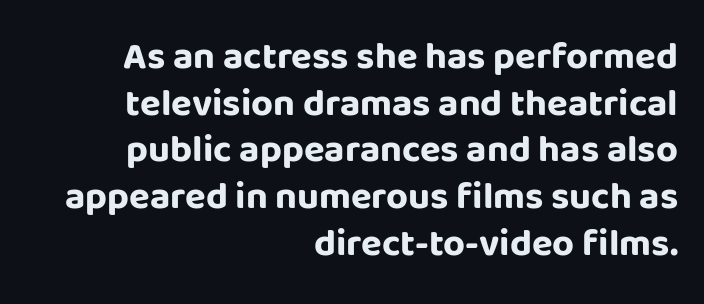
The image shows 38 px bold sans-serif type, upright; set right-aligned, line spacing 1.23x, normal letter spacing, not underlined; low stroke contrast and a large x-height.
